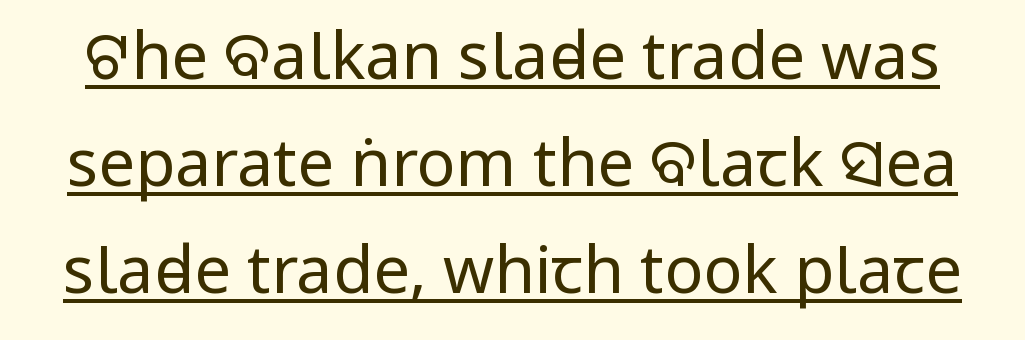
Every word sits above its own underline. The typeface has the unassuming heft of standard copy or less. Does the lettering tilt? It doesn't — this is upright. The line-height multiplier appears to be the usual default.
